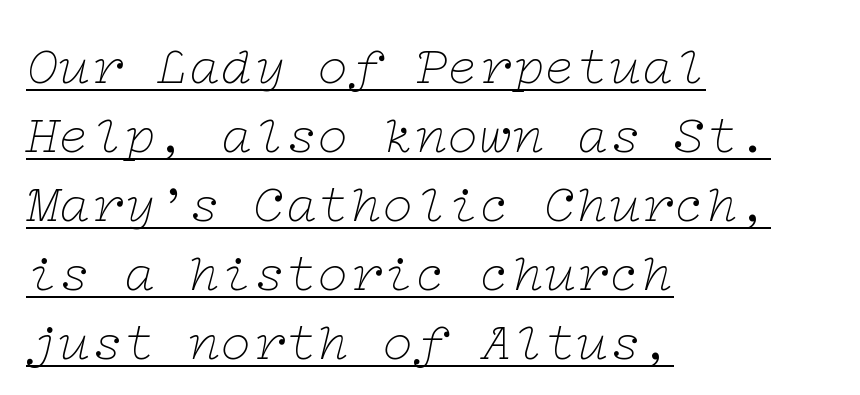
Q: Is the text bold? A: No.
Q: Is the text italic (slanted)? A: Yes, it leans right by about 12 degrees.
Q: Is the typeface a serif or a sans-serif typeface? A: Serif.
Q: Is the text underlined? A: Yes.
Q: How is the paragraph aligned? A: Left-aligned.
Q: Is the spacing between letters normal or unusually wide? A: Normal.
Q: Is the spacing between lines tight, normal or loose? A: Normal.
Q: Width (condensed, normal, or wide)? A: Wide.
Q: Stroke contrast? A: Low.
Q: x-height? A: Medium.
